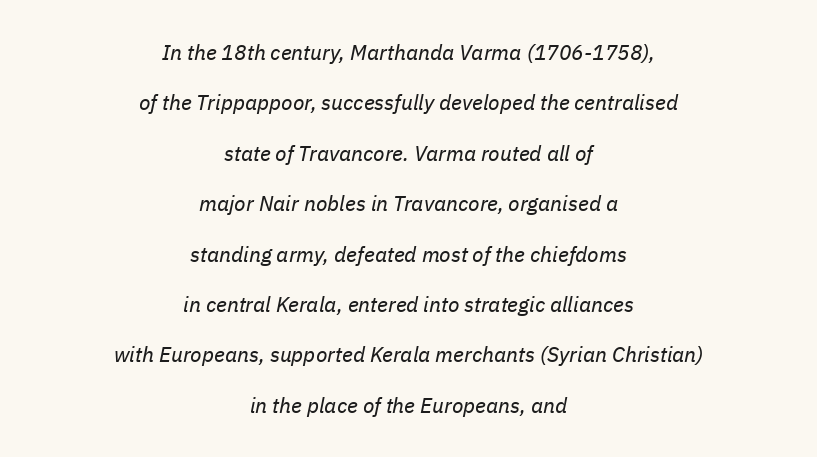
You can tell it's italic because the verticals aren't actually vertical. The font is comparable to plain body text, perhaps lighter. Honestly, the letter spacing is just normal — you wouldn't notice it. Each new line begins a long way beneath the previous one. The gap between lines stays unmarked. Both edges are ragged and mirror each other, which tells us the setting is centered.
